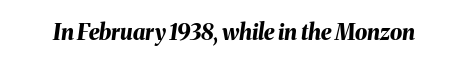
The image shows 22 px bold type, italic (leaning right); set normal letter spacing, not underlined.
